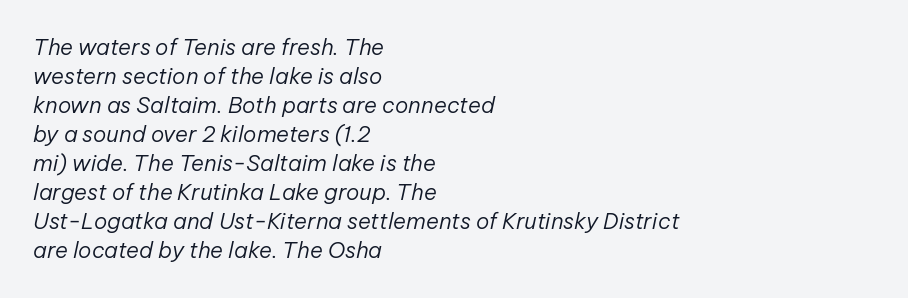
Q: Is the text bold? A: No.
Q: Is the text italic (slanted)? A: Yes, it leans right by about 12 degrees.
Q: Is the text underlined? A: No.
Q: How is the paragraph aligned? A: Left-aligned.
Q: Is the spacing between letters normal or unusually wide? A: Normal.
Q: Is the spacing between lines tight, normal or loose? A: Normal.
